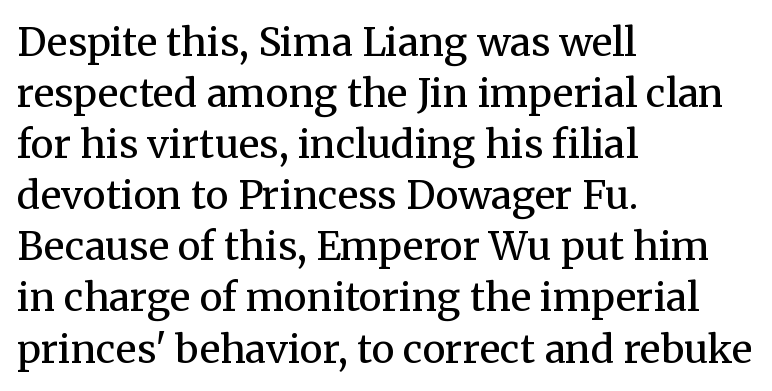
The image shows 39 px regular-weight serif type, upright; set left-aligned, normal line spacing (1.31x), normal letter spacing, not underlined; medium stroke contrast and a medium x-height.
